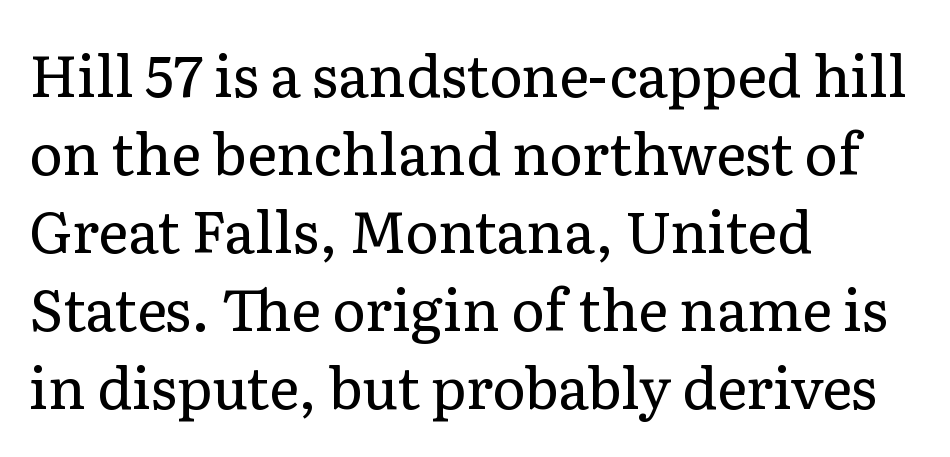
The image shows 57 px regular-weight serif type, upright; set left-aligned, normal line spacing (1.37x), normal letter spacing, not underlined; low stroke contrast and a medium x-height.
